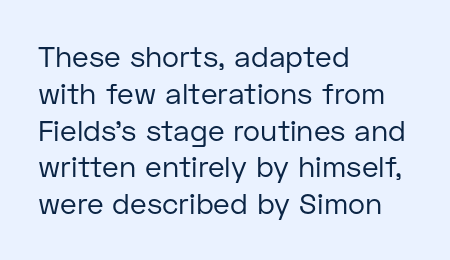
Is this a sans? Yes — the strokes have no serifs. Caption: multi-line text, flush left, ragged right. Vertical strokes here are truly vertical. No heavy texture on the line: the type isn't bold. Note the varied advance widths — an 'i' is clearly narrower than an 'm'.
